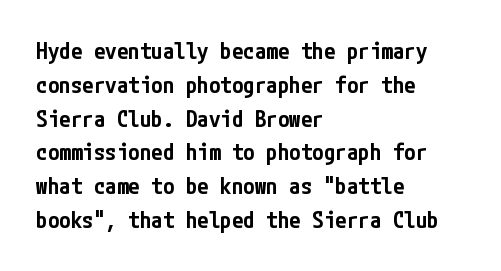
{"italic": "no", "bold": "semi", "underline": "no", "align": "left", "line_spacing": "normal", "line_spacing_ratio": 1.47, "letter_spacing": "normal", "letter_spacing_em": 0.0, "glyph_px": 23}
